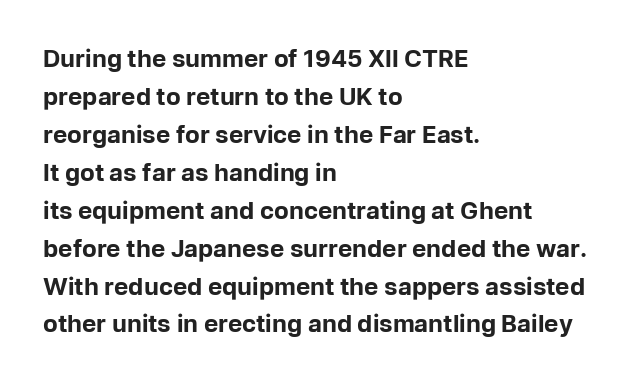
The space between consecutive lines is moderate. Alignment: flush left. The passage shown is not underscored anywhere. The type is set solid horizontally, with unmodified tracking. The characters look thick and weighty, a clear bold. Unlike italic type, these characters show no tilt at all.
